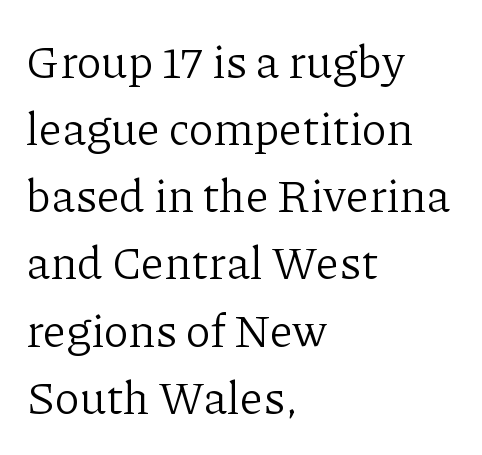
The rendering uses natural spacing where letterforms have individual widths. Underline: absent. The rendering keeps characters at their native spacing. Small tapered or slab feet sit at the stroke ends, so this counts as serif. Vertically, the passage feels balanced, rows spaced as you'd expect. No letter is thick-stroked: the sample isn't bold.
